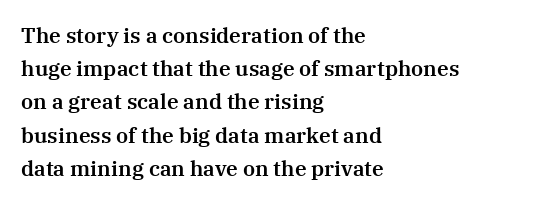
Q: Is the text italic (slanted)? A: No, it is upright.
Q: Is the text underlined? A: No.
Q: How is the paragraph aligned? A: Left-aligned.
Q: Is the spacing between letters normal or unusually wide? A: Normal.
Q: Is the spacing between lines tight, normal or loose? A: Normal.
